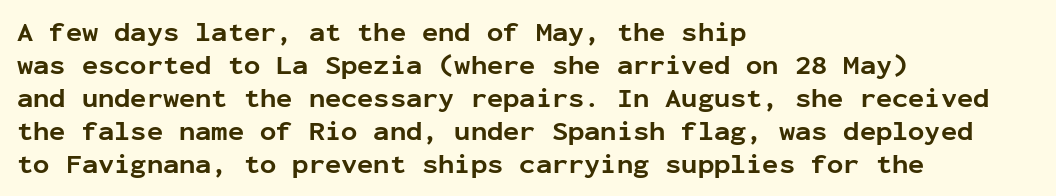
Words float on clear page, feet unadorned. Does the lettering tilt? It doesn't — this is upright. Visually the block forms a straight wall on the left and a jagged coastline on the right. These words are printed bold, with thick strokes throughout. Characters follow at the spacing the type designer built in.
